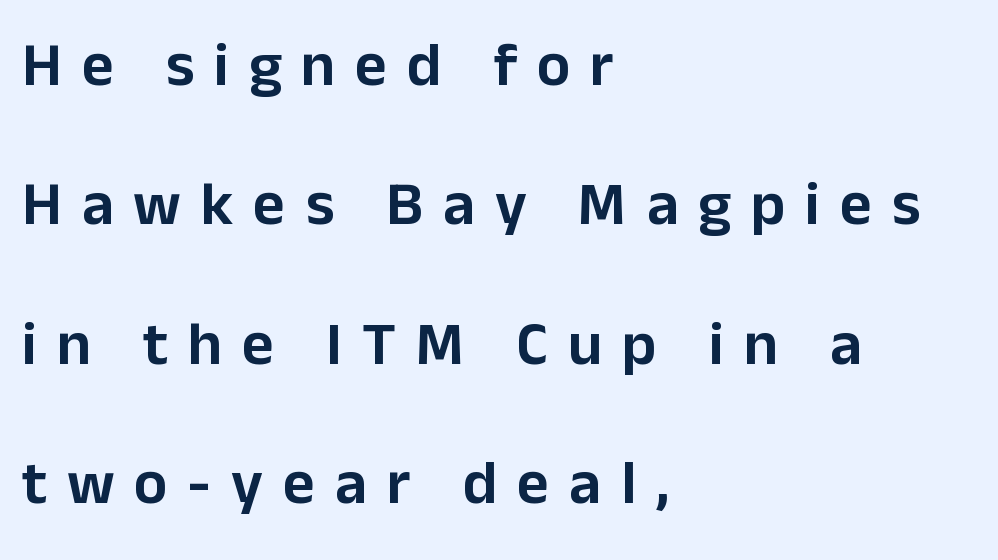
{"serif": "no", "italic": "no", "width": "normal", "stroke_contrast": "low", "x_height": "medium", "monospaced": "no", "underline": "no", "align": "left", "line_spacing": "loose", "line_spacing_ratio": 2.25, "letter_spacing": "wide", "letter_spacing_em": 0.32, "glyph_px": 62}
